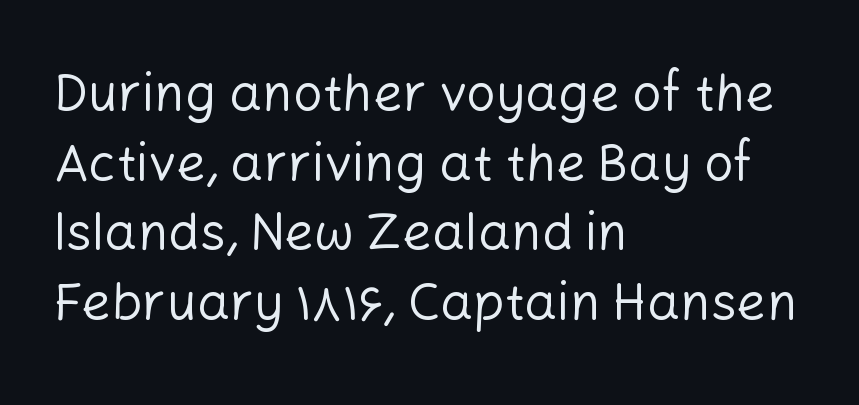
{"serif": "no", "italic": "no", "bold": "no", "weight": "regular", "width": "normal", "stroke_contrast": "low", "x_height": "medium", "monospaced": "no", "underline": "no", "align": "left", "line_spacing": "normal", "line_spacing_ratio": 1.34, "letter_spacing": "normal", "letter_spacing_em": 0.0, "glyph_px": 52}
